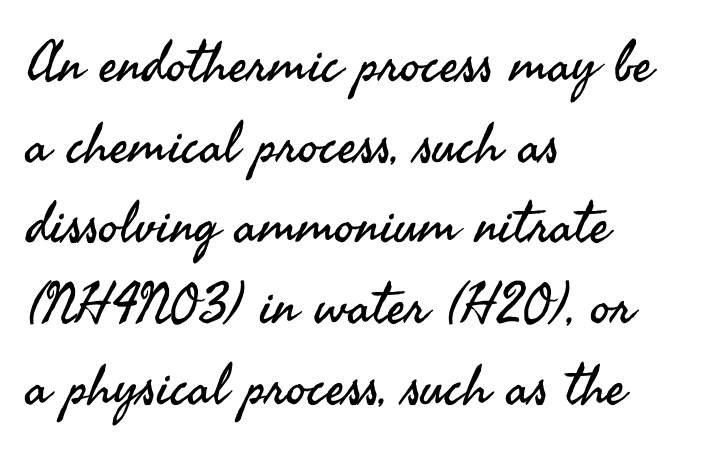
The rendering keeps characters at their native spacing. The face used here is proportionally spaced, like ordinary book or web type. What's the leading like? Ordinary, nothing unusual. Has an underline been added? It has not. The designer went with a sans here, leaving each stem footless.
